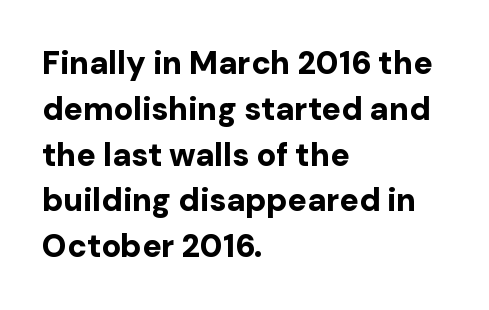
{"serif": "no", "italic": "no", "bold": "yes", "weight": "bold", "width": "normal", "stroke_contrast": "low", "x_height": "medium", "monospaced": "no", "underline": "no", "align": "left", "line_spacing": "normal", "line_spacing_ratio": 1.43, "letter_spacing": "normal", "letter_spacing_em": 0.0, "glyph_px": 32}
